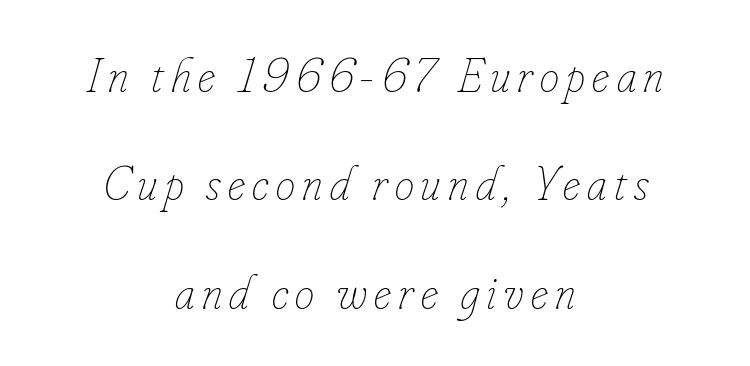
The image shows 49 px thin, condensed type, italic (leaning right); set centered, loose line spacing (2.21x), not underlined; low stroke contrast and a small x-height.
